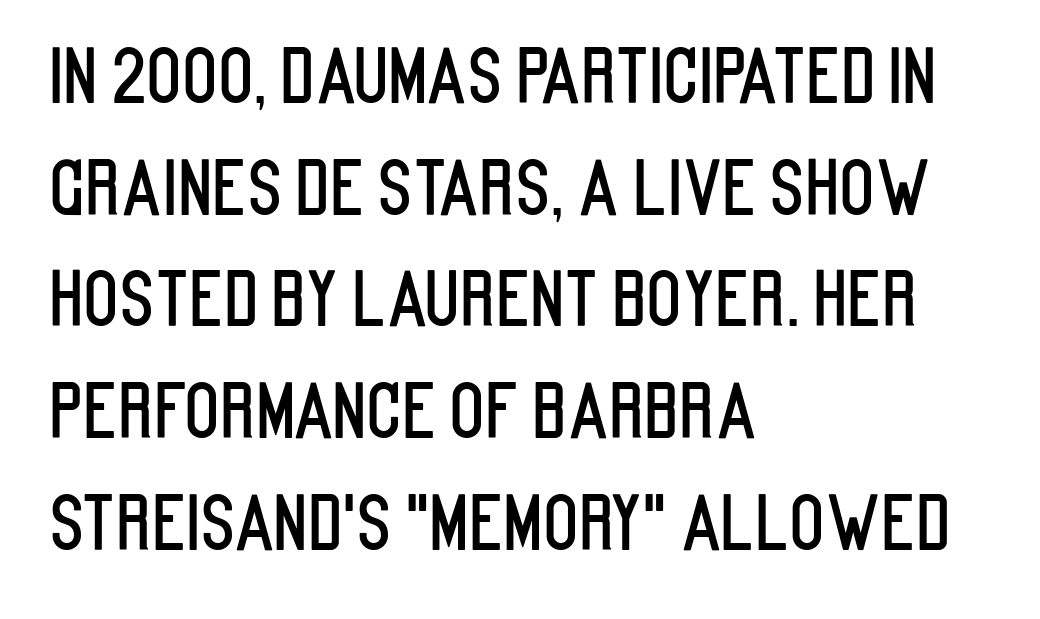
Tracking here is standard; glyphs follow each other at the usual distance. These lines are composed in type without serifs. Spacing verdict: proportional, widths tailored to each character. Posture: vertical.
